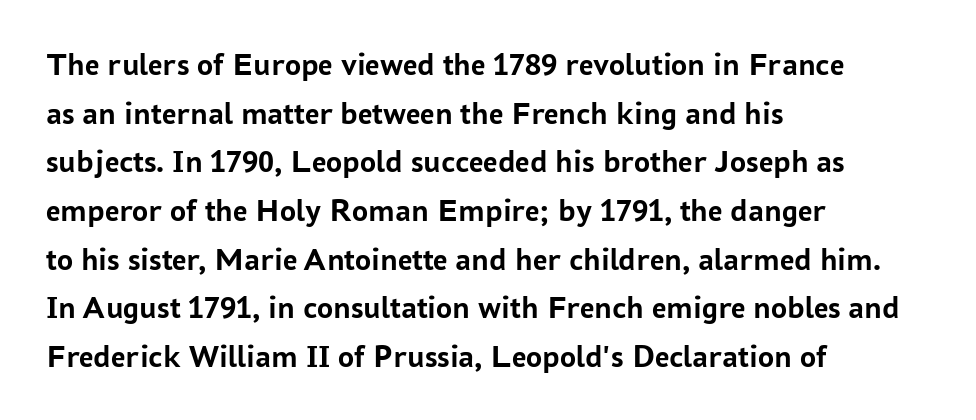
Q: Is the text bold? A: Yes.
Q: Is the text italic (slanted)? A: No, it is upright.
Q: Is the typeface a serif or a sans-serif typeface? A: Sans-serif.
Q: Is the text underlined? A: No.
Q: How is the paragraph aligned? A: Left-aligned.
Q: Is the spacing between letters normal or unusually wide? A: Normal.
Q: Is the spacing between lines tight, normal or loose? A: Normal.
Q: Width (condensed, normal, or wide)? A: Normal.
Q: Stroke contrast? A: Low.
Q: x-height? A: Medium.
Q: Monospaced? A: No.
